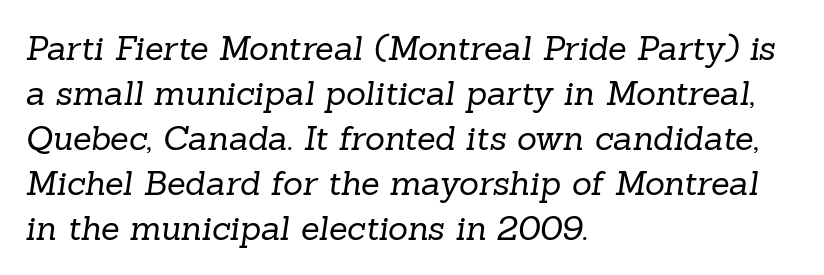
{"serif": "yes", "bold": "no", "weight": "regular", "width": "normal", "stroke_contrast": "low", "x_height": "medium", "monospaced": "no", "underline": "no", "align": "left", "line_spacing": "normal", "line_spacing_ratio": 1.32, "letter_spacing": "normal", "letter_spacing_em": 0.0, "glyph_px": 34}
